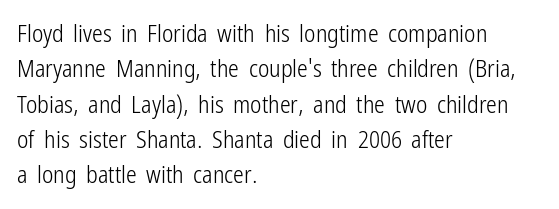
The image shows 24 px text type, upright; set left-aligned, normal line spacing (1.47x), normal letter spacing, not underlined.
